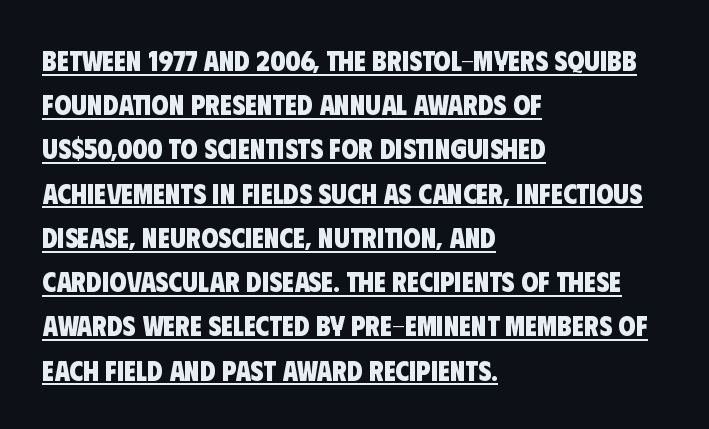
Q: Is the text bold? A: Yes.
Q: Is the typeface a serif or a sans-serif typeface? A: Sans-serif.
Q: Is the text underlined? A: Yes.
Q: How is the paragraph aligned? A: Left-aligned.
Q: Is the spacing between letters normal or unusually wide? A: Normal.
Q: Is the spacing between lines tight, normal or loose? A: Normal.
Q: Width (condensed, normal, or wide)? A: Condensed.
Q: Stroke contrast? A: Low.
Q: x-height? A: Large.
Q: Monospaced? A: No.
